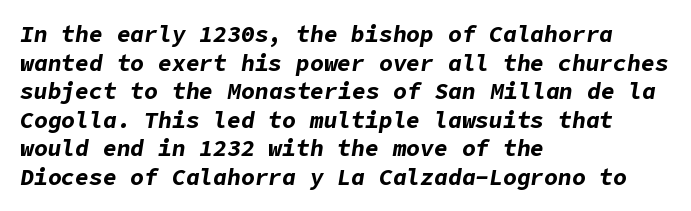
The strip under each line holds only bare page. Glyph-to-glyph distance matches everyday printed text. The lines are quadded left. Would a proofreader flag this as italicized? Yes. A full-strength bold gives these letters their thick strokes.
